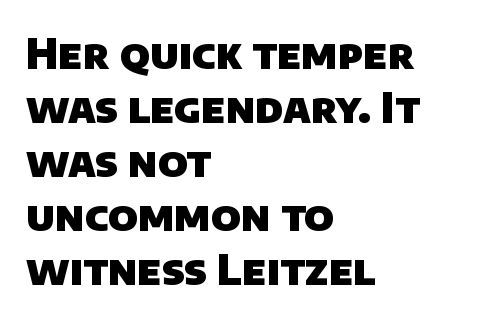
Q: Is the text bold? A: Yes.
Q: Is the typeface a serif or a sans-serif typeface? A: Sans-serif.
Q: Is the text underlined? A: No.
Q: How is the paragraph aligned? A: Left-aligned.
Q: Is the spacing between letters normal or unusually wide? A: Normal.
Q: Is the spacing between lines tight, normal or loose? A: Normal.
Q: Width (condensed, normal, or wide)? A: Normal.
Q: Stroke contrast? A: Low.
Q: x-height? A: Large.
Q: Monospaced? A: No.
